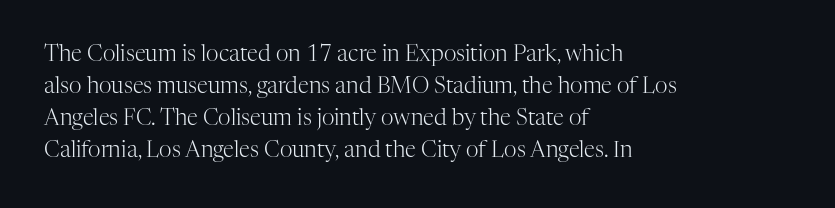
The image shows 22 px text type, upright; set left-aligned, normal line spacing (1.46x), normal letter spacing, not underlined.
